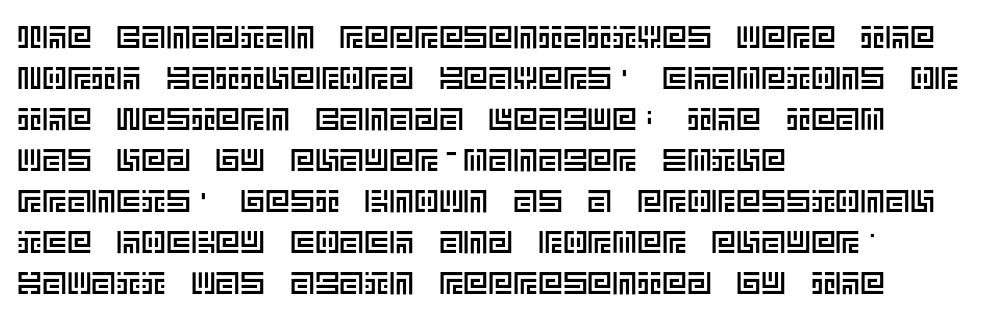
The image shows 31 px text type, upright; set left-aligned, normal line spacing (1.32x), normal letter spacing, not underlined; a large x-height.
